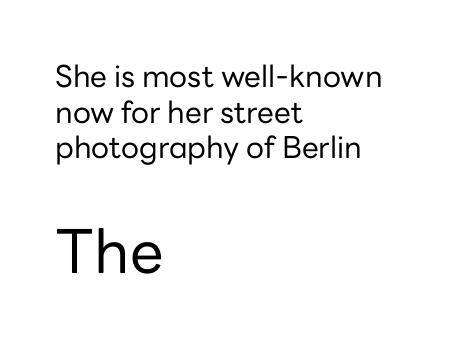
The image shows 60 px regular-weight sans-serif type, upright; set left-aligned, line spacing 1.19x, normal letter spacing, not underlined; the second (bottom) block is 2.0x larger; low stroke contrast and a medium x-height.
